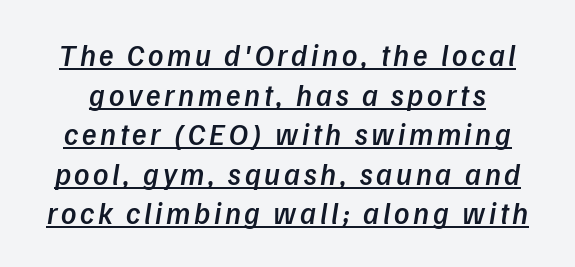
{"italic": "yes", "lean": "right", "slant_degrees": 9, "bold": "semi", "weight": "semibold", "width": "normal", "stroke_contrast": "low", "x_height": "medium", "monospaced": "no", "underline": "yes", "line_spacing": "normal", "line_spacing_ratio": 1.32, "glyph_px": 30}
